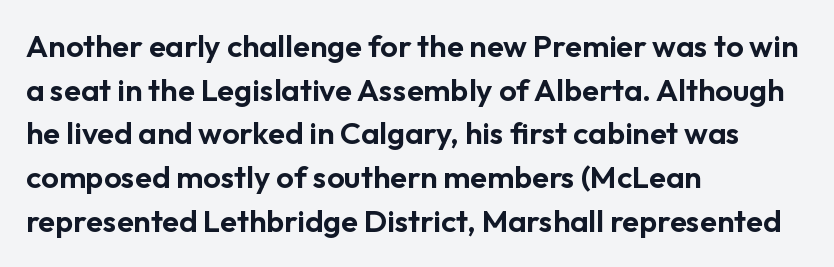
The image shows 31 px sans-serif type, upright; set left-aligned, normal line spacing (1.41x), normal letter spacing, not underlined; low stroke contrast and a medium x-height.
